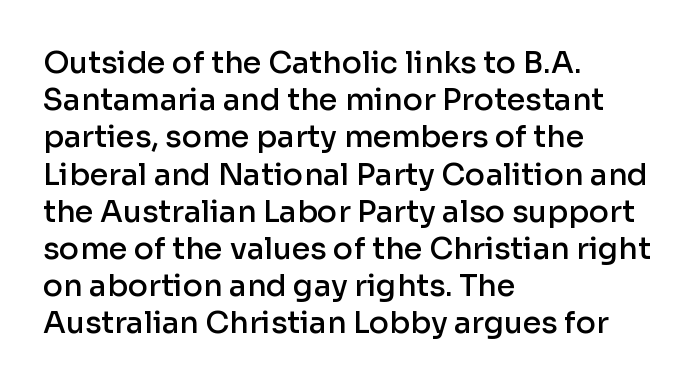
{"serif": "no", "italic": "no", "bold": "semi", "weight": "semibold", "width": "normal", "stroke_contrast": "low", "x_height": "medium", "monospaced": "no", "underline": "no", "align": "left", "line_spacing_ratio": 1.24, "letter_spacing": "normal", "letter_spacing_em": 0.0, "glyph_px": 30}
